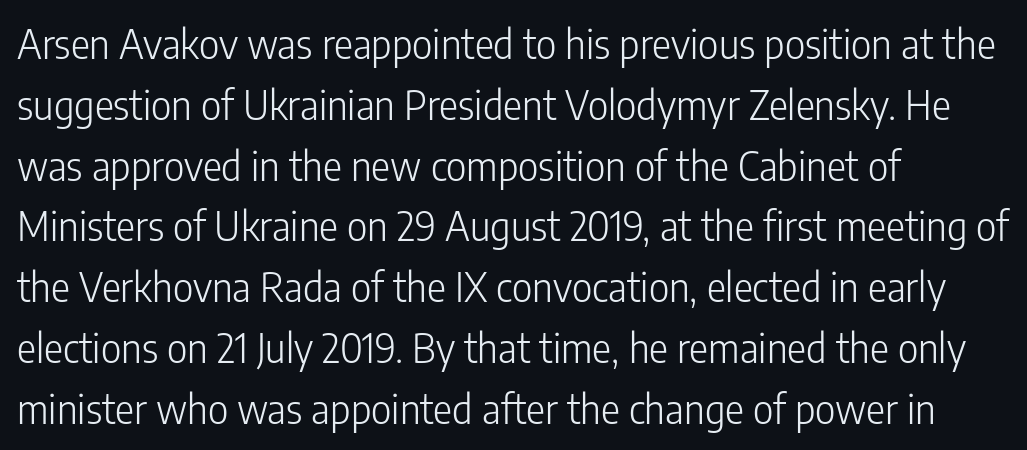
{"serif": "no", "italic": "no", "bold": "no", "weight": "light", "width": "condensed", "stroke_contrast": "low", "x_height": "medium", "monospaced": "no", "underline": "no", "align": "left", "line_spacing": "normal", "line_spacing_ratio": 1.52, "letter_spacing": "normal", "letter_spacing_em": 0.0, "glyph_px": 40}
